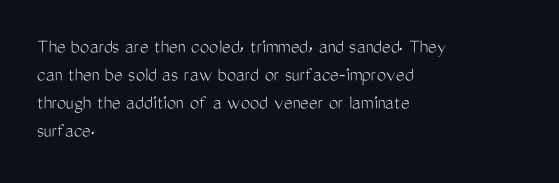
The image shows 21 px text type, upright; set left-aligned, normal line spacing (1.33x), normal letter spacing, not underlined.
